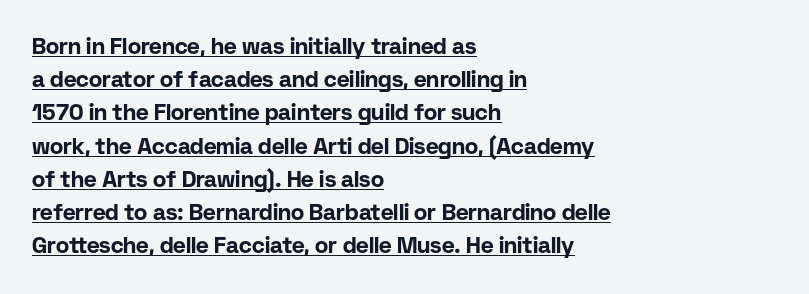
{"italic": "no", "bold": "yes", "underline": "yes", "align": "left", "line_spacing": "normal", "line_spacing_ratio": 1.51, "letter_spacing": "normal", "letter_spacing_em": 0.0, "glyph_px": 22}
